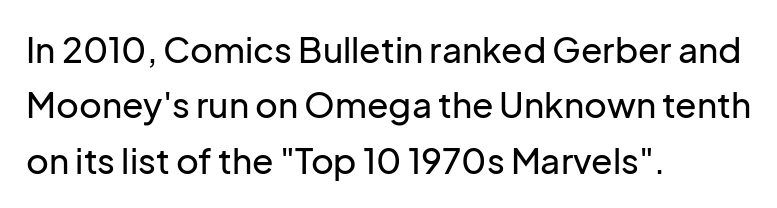
The image shows 35 px sans-serif type, upright; set left-aligned, normal line spacing (1.58x), normal letter spacing, not underlined; low stroke contrast and a medium x-height.
